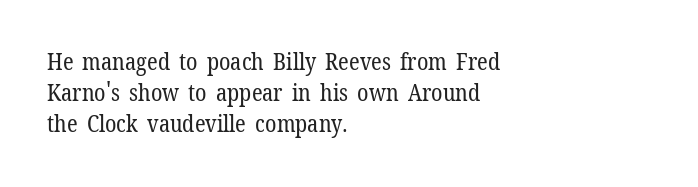
{"italic": "no", "bold": "no", "underline": "no", "align": "left", "line_spacing": "normal", "line_spacing_ratio": 1.34, "letter_spacing": "normal", "letter_spacing_em": 0.0, "glyph_px": 23}
